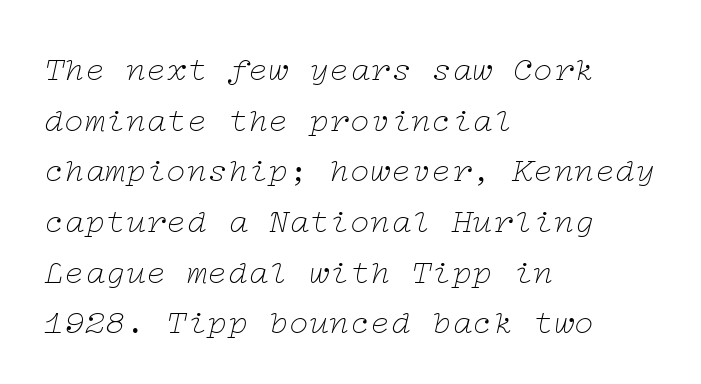
The image shows 34 px thin, wide serif type, italic (leaning right); set left-aligned, normal line spacing (1.49x), normal letter spacing, not underlined; low stroke contrast and a medium x-height.
